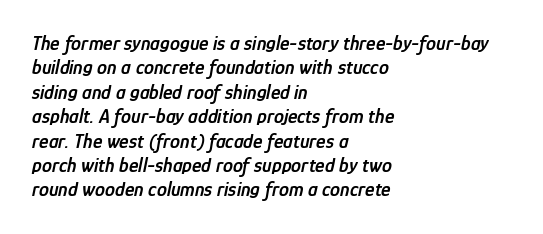
{"italic": "yes", "lean": "right", "slant_degrees": 12, "bold": "semi", "underline": "no", "align": "left", "line_spacing_ratio": 1.22, "letter_spacing": "normal", "letter_spacing_em": 0.0, "glyph_px": 20}
